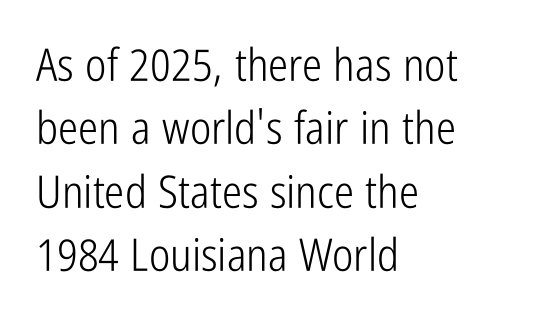
The image shows 45 px light, condensed sans-serif type, upright; set left-aligned, normal line spacing (1.41x), normal letter spacing, not underlined; low stroke contrast and a medium x-height.
